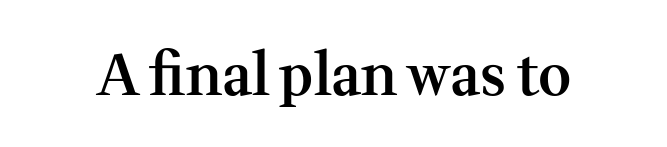
Q: Is the text bold? A: Semi-bold.
Q: Is the text italic (slanted)? A: No, it is upright.
Q: Is the typeface a serif or a sans-serif typeface? A: Serif.
Q: Is the text underlined? A: No.
Q: Is the spacing between letters normal or unusually wide? A: Normal.
Q: Width (condensed, normal, or wide)? A: Normal.
Q: Stroke contrast? A: Medium.
Q: x-height? A: Medium.
Q: Monospaced? A: No.
